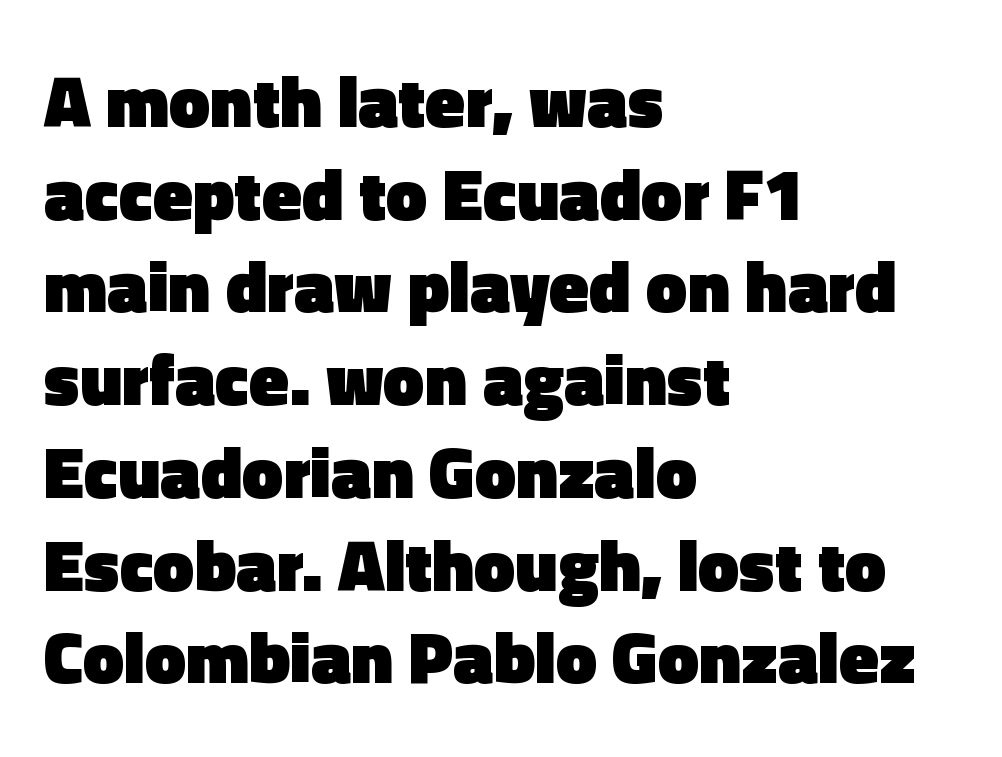
Q: Is the text bold? A: Yes.
Q: Is the text italic (slanted)? A: No, it is upright.
Q: Is the typeface a serif or a sans-serif typeface? A: Sans-serif.
Q: Is the text underlined? A: No.
Q: How is the paragraph aligned? A: Left-aligned.
Q: Is the spacing between letters normal or unusually wide? A: Normal.
Q: Is the spacing between lines tight, normal or loose? A: Normal.
Q: Width (condensed, normal, or wide)? A: Normal.
Q: x-height? A: Medium.
Q: Monospaced? A: No.
